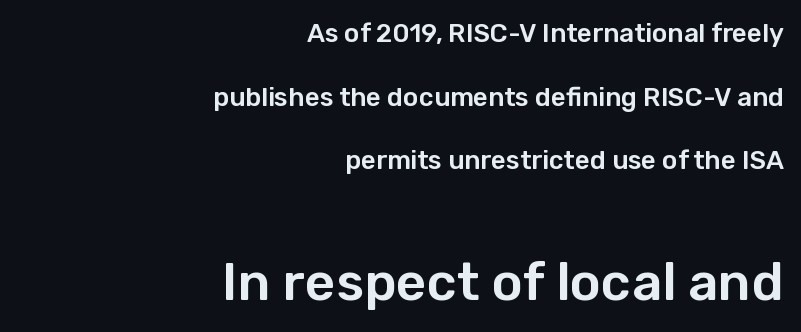
Q: Is the text italic (slanted)? A: No, it is upright.
Q: Is the typeface a serif or a sans-serif typeface? A: Sans-serif.
Q: Is the text underlined? A: No.
Q: How is the paragraph aligned? A: Right-aligned.
Q: Is the spacing between letters normal or unusually wide? A: Normal.
Q: Is the spacing between lines tight, normal or loose? A: Loose.
Q: Which block of text is set in a larger size, the first (top) or the second (bottom)? A: The second (bottom) one.
Q: Width (condensed, normal, or wide)? A: Normal.
Q: Stroke contrast? A: Low.
Q: x-height? A: Medium.
Q: Monospaced? A: No.
